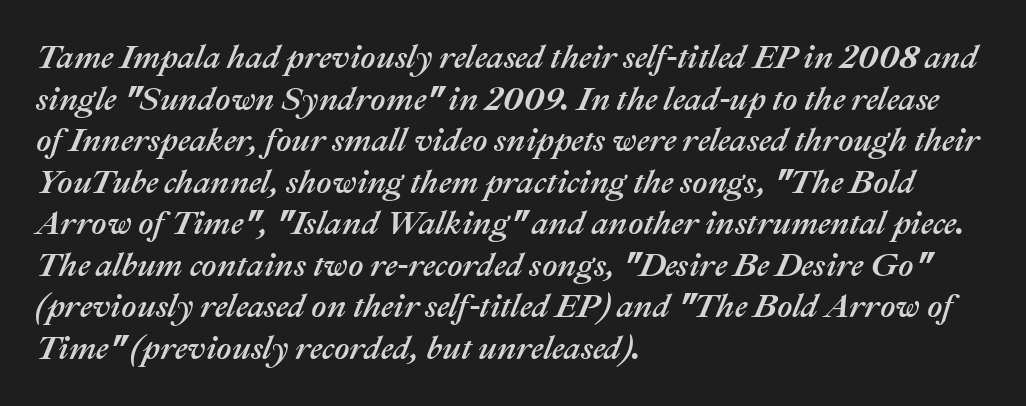
The image shows 33 px text type, italic (leaning right); set left-aligned, normal line spacing (1.26x), normal letter spacing, not underlined; medium stroke contrast and a medium x-height.
